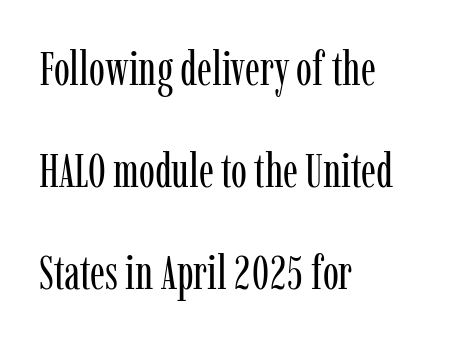
The space directly below the letters is spotless. Think of a printed novel: that variable character pitch is what you see here. The weight tops out at a normal text grade. No italicization has been applied; the sample stays upright.
